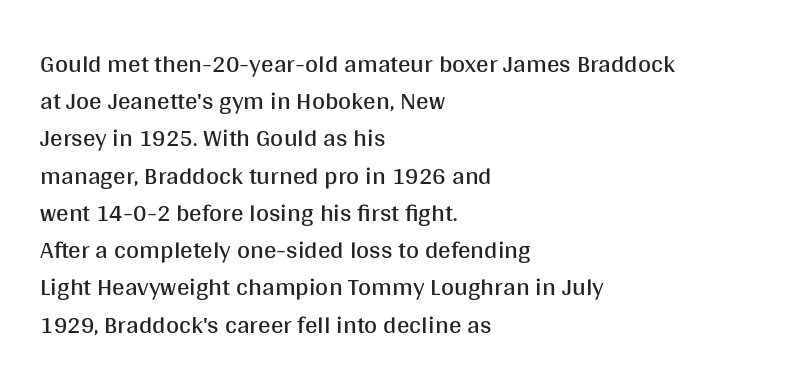
Q: Is the text bold? A: No.
Q: Is the text italic (slanted)? A: No, it is upright.
Q: Is the text underlined? A: No.
Q: How is the paragraph aligned? A: Left-aligned.
Q: Is the spacing between letters normal or unusually wide? A: Normal.
Q: Is the spacing between lines tight, normal or loose? A: Normal.
